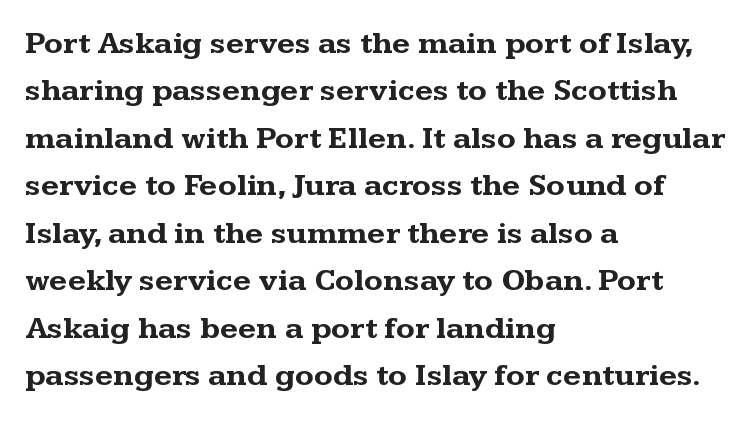
Q: Is the text bold? A: Yes.
Q: Is the text italic (slanted)? A: No, it is upright.
Q: Is the typeface a serif or a sans-serif typeface? A: Serif.
Q: Is the text underlined? A: No.
Q: How is the paragraph aligned? A: Left-aligned.
Q: Is the spacing between letters normal or unusually wide? A: Normal.
Q: Is the spacing between lines tight, normal or loose? A: Normal.
Q: Width (condensed, normal, or wide)? A: Wide.
Q: Stroke contrast? A: Medium.
Q: x-height? A: Medium.
Q: Monospaced? A: No.
